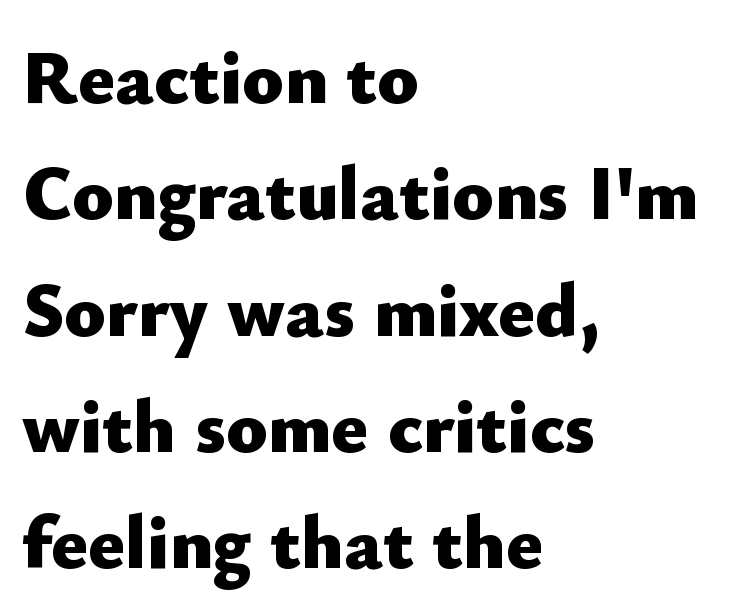
Descenders are the only things crossing below the line. The face used here is proportionally spaced, like ordinary book or web type. Short and long lines alike share a common starting point at left. It's the straight-up-and-down kind of type. The text was rendered using a sans face with plain stroke endings.
